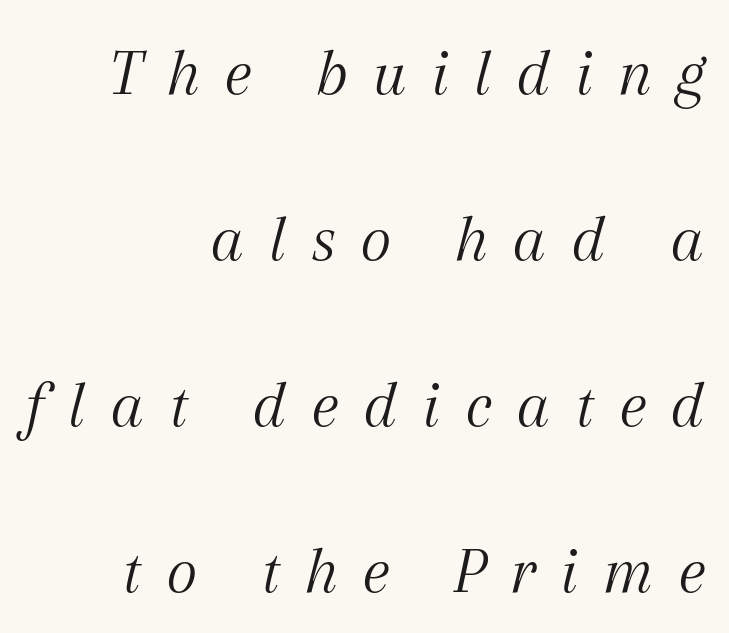
The image shows 68 px light serif type, italic (leaning right); set right-aligned, loose line spacing (2.44x), unusually wide letter spacing (+0.34 em), not underlined; medium stroke contrast and a medium x-height.
